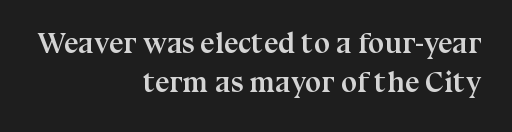
{"serif": "yes", "italic": "no", "bold": "yes", "weight": "semibold", "width": "normal", "stroke_contrast": "medium", "x_height": "medium", "monospaced": "no", "underline": "no", "align": "right", "line_spacing": "normal", "line_spacing_ratio": 1.36, "letter_spacing": "normal", "letter_spacing_em": 0.0, "glyph_px": 29}
